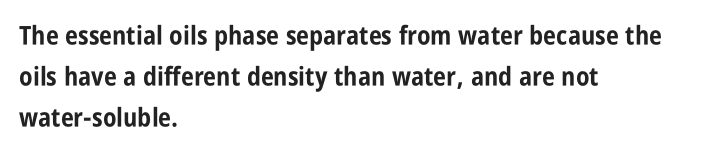
Q: Is the text bold? A: Yes.
Q: Is the text italic (slanted)? A: No, it is upright.
Q: Is the text underlined? A: No.
Q: How is the paragraph aligned? A: Left-aligned.
Q: Is the spacing between letters normal or unusually wide? A: Normal.
Q: Is the spacing between lines tight, normal or loose? A: Normal.
